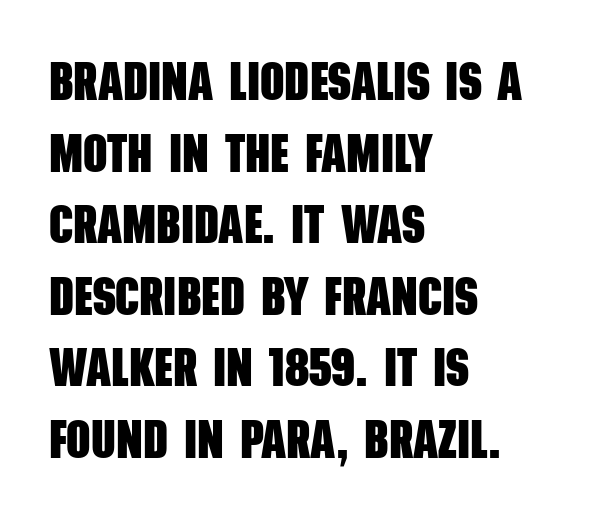
Q: Is the text bold? A: Yes.
Q: Is the typeface a serif or a sans-serif typeface? A: Sans-serif.
Q: Is the text underlined? A: No.
Q: How is the paragraph aligned? A: Left-aligned.
Q: Is the spacing between letters normal or unusually wide? A: Normal.
Q: Is the spacing between lines tight, normal or loose? A: Normal.
Q: Width (condensed, normal, or wide)? A: Condensed.
Q: Stroke contrast? A: Low.
Q: x-height? A: Large.
Q: Monospaced? A: No.
